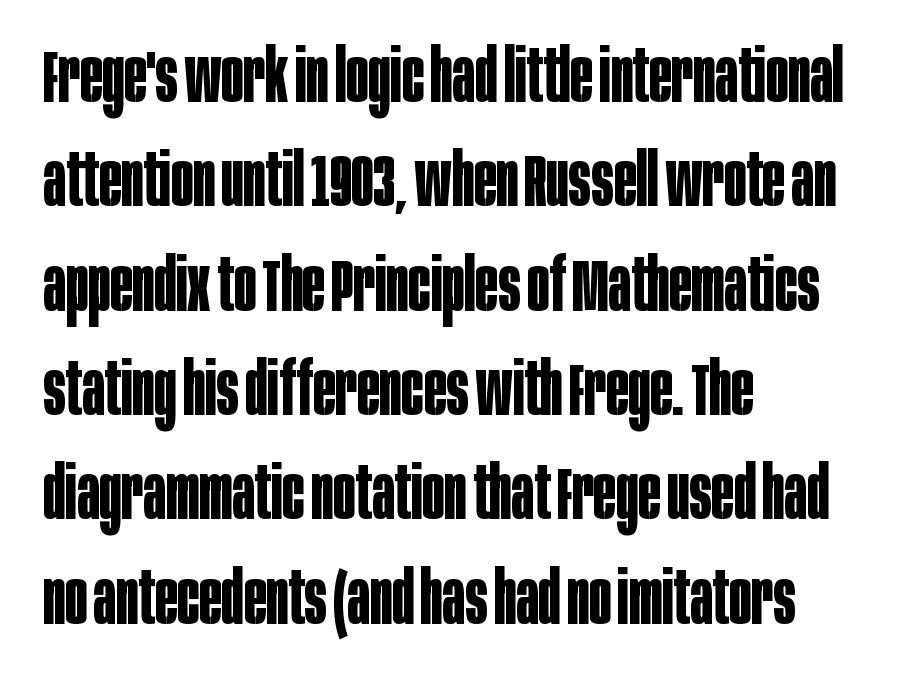
Typographically, this falls in the sans-serif category. Between one letter and the next there's only the usual sliver of space. What's the leading like? Ordinary, nothing unusual. Heft: maximum for text — a bold.
